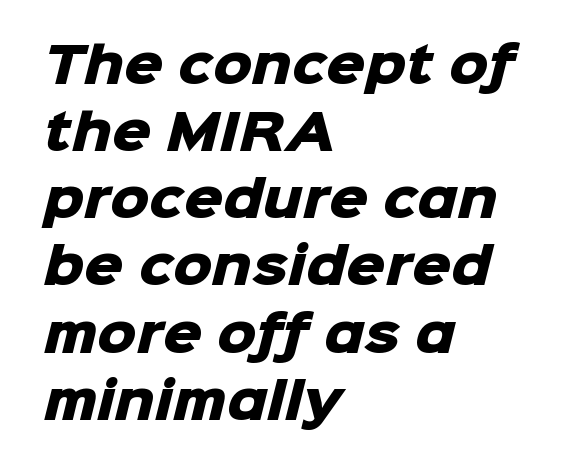
{"serif": "no", "bold": "yes", "weight": "heavy", "width": "normal", "stroke_contrast": "low", "x_height": "medium", "monospaced": "no", "underline": "no", "align": "left", "line_spacing": "normal", "line_spacing_ratio": 1.37, "letter_spacing": "normal", "letter_spacing_em": 0.0, "glyph_px": 49}
